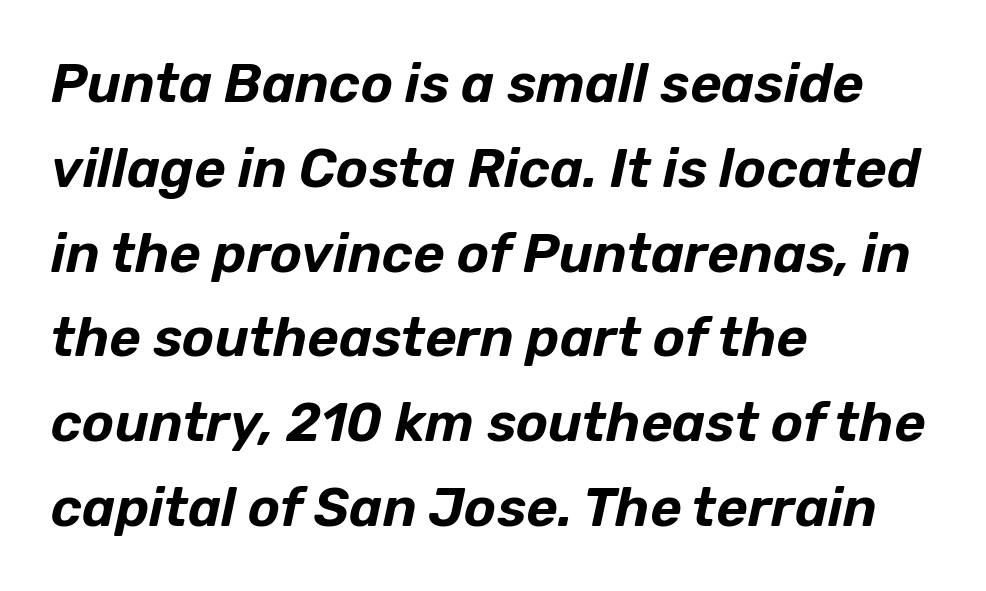
The image shows 54 px text type, italic (leaning right); set left-aligned, normal line spacing (1.57x), normal letter spacing, not underlined; low stroke contrast and a medium x-height.
